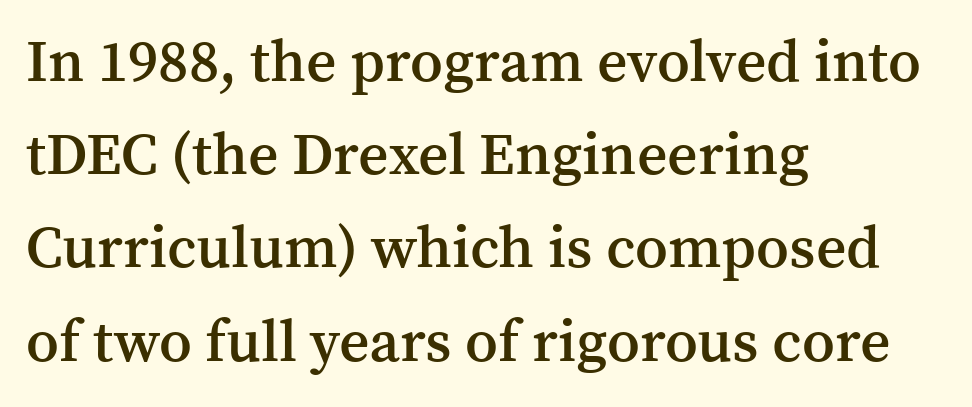
{"serif": "yes", "italic": "no", "bold": "semi", "weight": "semibold", "width": "normal", "stroke_contrast": "medium", "x_height": "medium", "monospaced": "no", "underline": "no", "align": "left", "line_spacing": "normal", "line_spacing_ratio": 1.58, "letter_spacing": "normal", "letter_spacing_em": 0.0, "glyph_px": 59}
